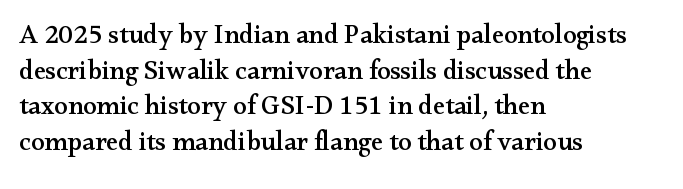
The image shows 27 px text type, upright; set left-aligned, normal line spacing (1.32x), normal letter spacing, not underlined.
